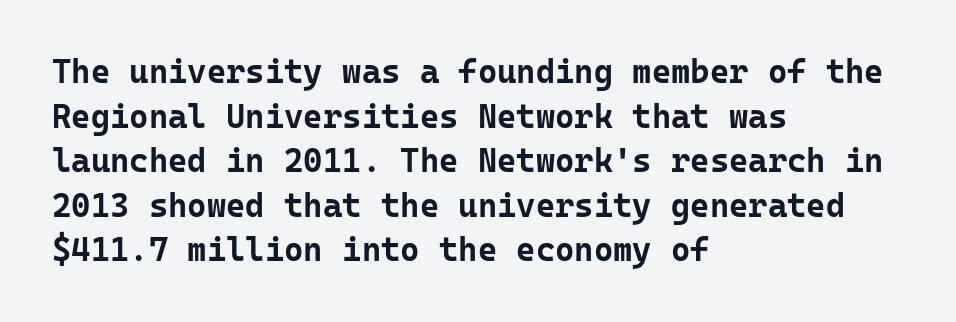
Posture: straight, roman, zero tilt. These lines are rendered in a fixed-pitch font. Between one letter and the next there's only the usual sliver of space. You'd pick this weight for a headline — it's a proper bold. Layout note: lines flush left.
